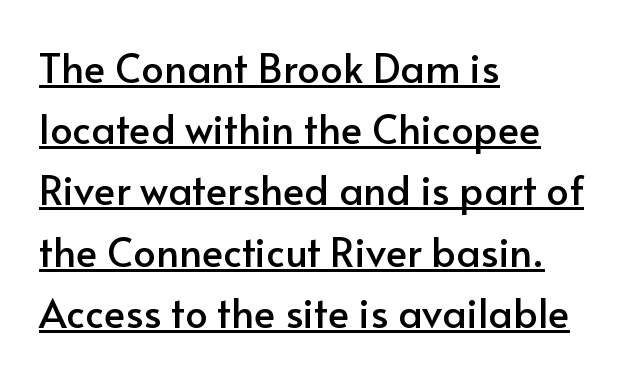
Q: Is the text italic (slanted)? A: No, it is upright.
Q: Is the typeface a serif or a sans-serif typeface? A: Sans-serif.
Q: Is the text underlined? A: Yes.
Q: How is the paragraph aligned? A: Left-aligned.
Q: Is the spacing between letters normal or unusually wide? A: Normal.
Q: Is the spacing between lines tight, normal or loose? A: Normal.
Q: Width (condensed, normal, or wide)? A: Normal.
Q: Stroke contrast? A: Low.
Q: x-height? A: Small.
Q: Monospaced? A: No.
